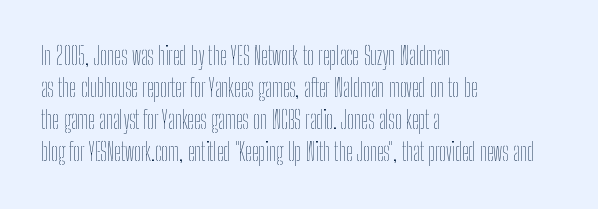
{"italic": "no", "bold": "no", "underline": "no", "align": "left", "line_spacing": "normal", "line_spacing_ratio": 1.34, "letter_spacing": "normal", "letter_spacing_em": 0.0, "glyph_px": 24}
